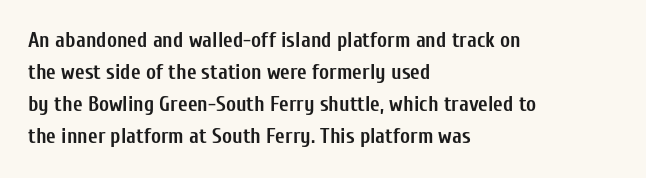
Tracking value appears to be zero — textbook default spacing. Is the type bold? Yes — the strokes are clearly thick and heavy. The block of text has a typical density, with ordinary space between rows. The rag falls on the right side of this text block. Words float on clear page, feet unadorned.
